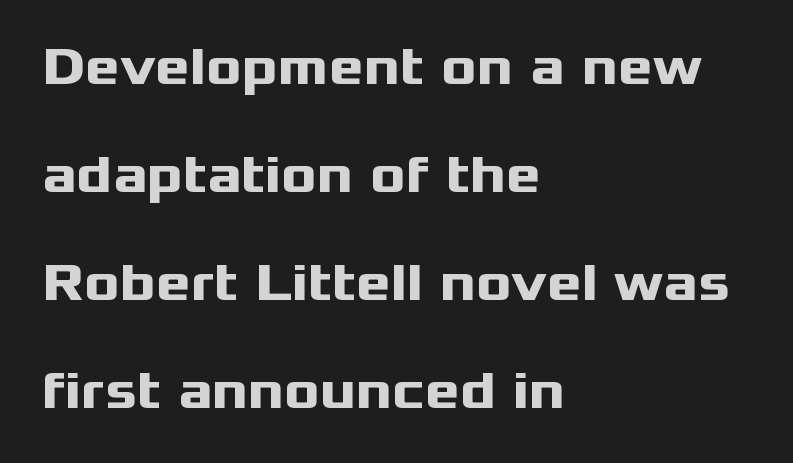
{"serif": "no", "italic": "no", "bold": "yes", "weight": "heavy", "width": "wide", "stroke_contrast": "medium", "x_height": "medium", "monospaced": "no", "underline": "no", "align": "left", "line_spacing": "loose", "line_spacing_ratio": 2.04, "letter_spacing": "normal", "letter_spacing_em": 0.0, "glyph_px": 53}
